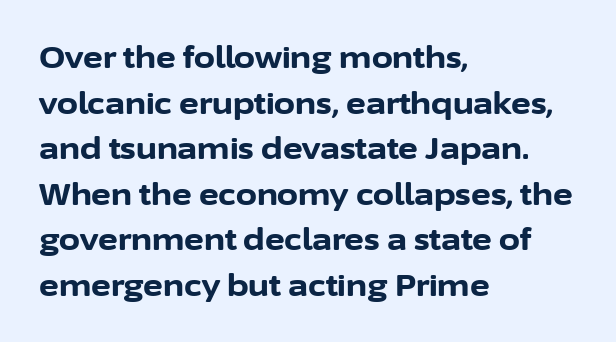
The image shows 30 px bold sans-serif type, upright; set left-aligned, normal line spacing (1.52x), normal letter spacing, not underlined; low stroke contrast and a medium x-height.
